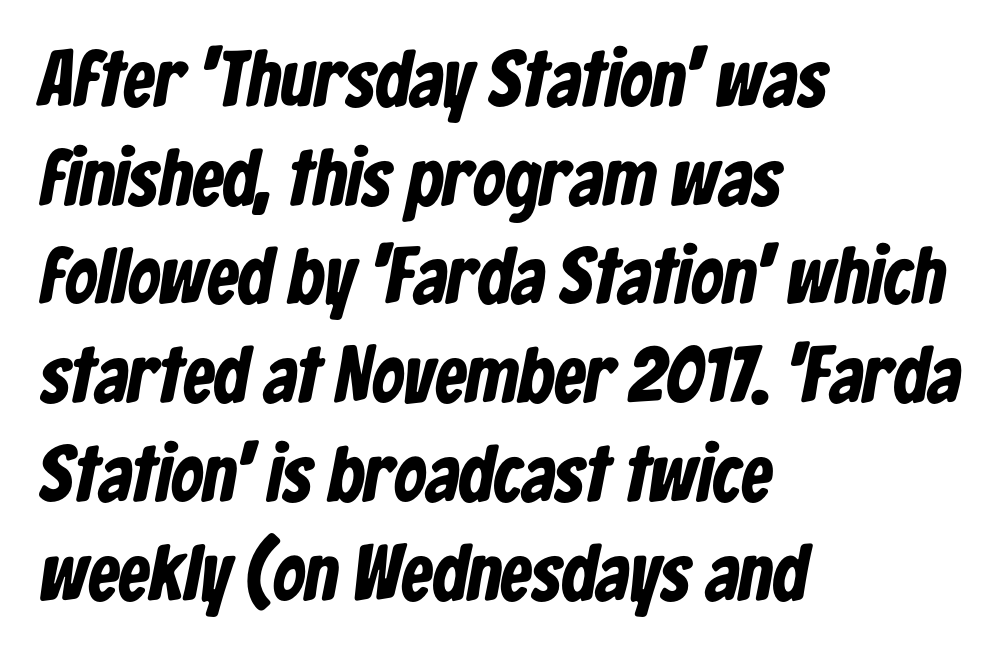
What kind of face is this? One without serifs — a sans. The setting favours the left margin, as ordinary paragraphs usually do. Bare-footed words on every line. The leading is moderate, giving the passage an even texture. A typesetter would call this proportional, since set widths differ per character.
